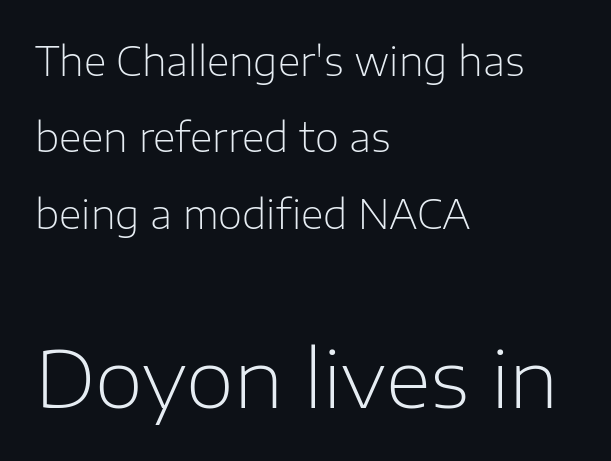
Q: Is the text bold? A: No.
Q: Is the text italic (slanted)? A: No, it is upright.
Q: Is the typeface a serif or a sans-serif typeface? A: Sans-serif.
Q: Is the text underlined? A: No.
Q: How is the paragraph aligned? A: Left-aligned.
Q: Is the spacing between letters normal or unusually wide? A: Normal.
Q: Is the spacing between lines tight, normal or loose? A: Loose.
Q: Which block of text is set in a larger size, the first (top) or the second (bottom)? A: The second (bottom) one.
Q: Width (condensed, normal, or wide)? A: Normal.
Q: Stroke contrast? A: Low.
Q: x-height? A: Medium.
Q: Monospaced? A: No.
